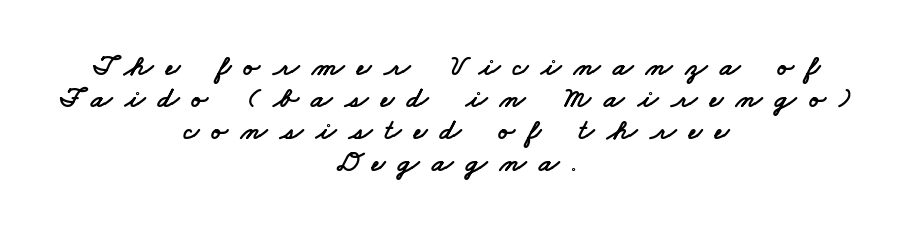
The image shows 30 px wide sans-serif type; set centered, tight line spacing (1.07x), unusually wide letter spacing (+0.43 em), not underlined; low stroke contrast and a small x-height.
